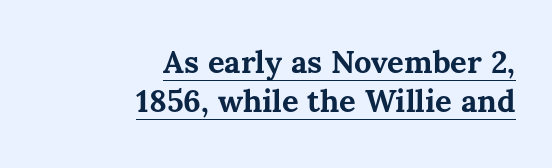
Leading: standard. A flush-right, rag-left setting is used for this passage. Here the designer chose a conventional face with non-uniform glyph widths. The line texture is even and compact thanks to regular tracking. Descenders here cross a horizontal rule under the line. You'd pick this weight for a headline — it's a proper bold.
